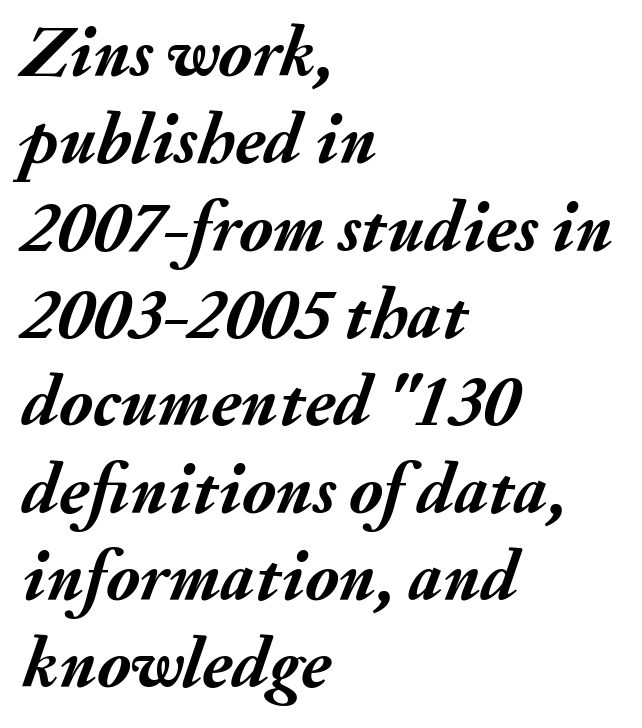
The image shows 71 px semibold type, italic (leaning right); set left-aligned, line spacing 1.23x, normal letter spacing, not underlined; medium stroke contrast and a small x-height.
